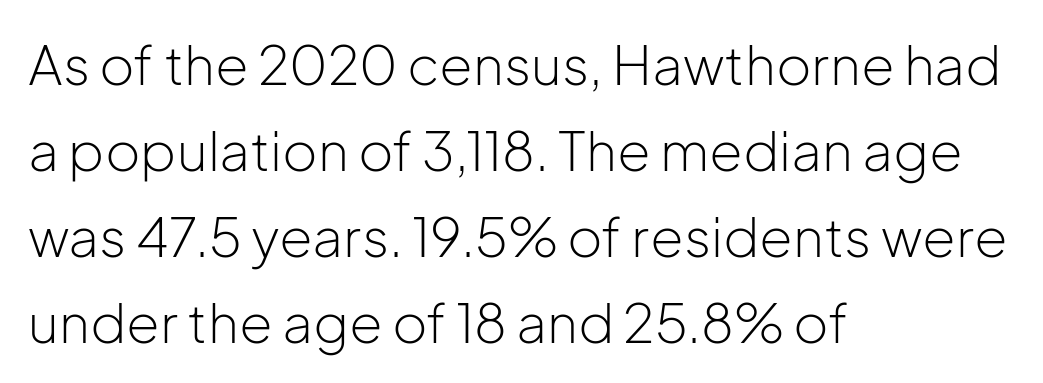
Q: Is the text bold? A: No.
Q: Is the text italic (slanted)? A: No, it is upright.
Q: Is the typeface a serif or a sans-serif typeface? A: Sans-serif.
Q: Is the text underlined? A: No.
Q: How is the paragraph aligned? A: Left-aligned.
Q: Is the spacing between letters normal or unusually wide? A: Normal.
Q: Is the spacing between lines tight, normal or loose? A: Normal.
Q: Width (condensed, normal, or wide)? A: Normal.
Q: Stroke contrast? A: Low.
Q: x-height? A: Medium.
Q: Monospaced? A: No.
